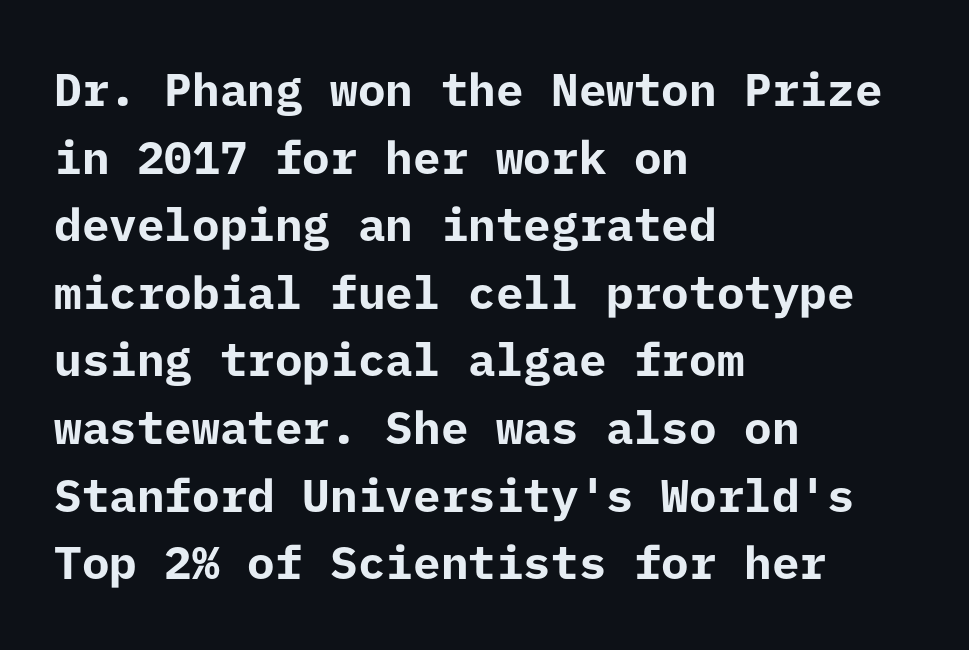
Chunky letters — that's bold for sure. The font family rendered here belongs to the sans-serif group. Vertical spacing — default. Notice how the passage keeps a crisp vertical edge on the left only. A typesetter would call this zero additional tracking. The words here are not underlined.
